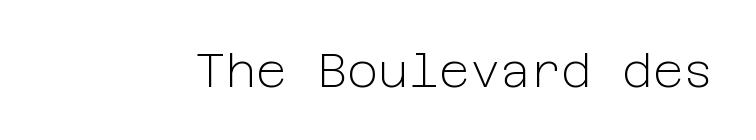
The image shows 47 px light sans-serif type, upright; set normal letter spacing, not underlined; low stroke contrast and a medium x-height.
